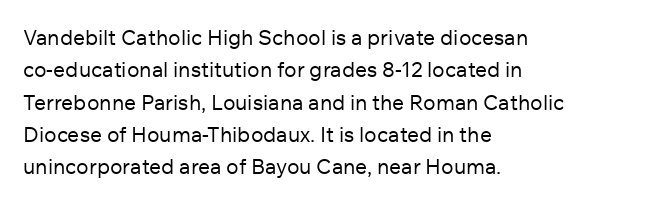
Q: Is the text bold? A: No.
Q: Is the text italic (slanted)? A: No, it is upright.
Q: Is the text underlined? A: No.
Q: How is the paragraph aligned? A: Left-aligned.
Q: Is the spacing between letters normal or unusually wide? A: Normal.
Q: Is the spacing between lines tight, normal or loose? A: Normal.
